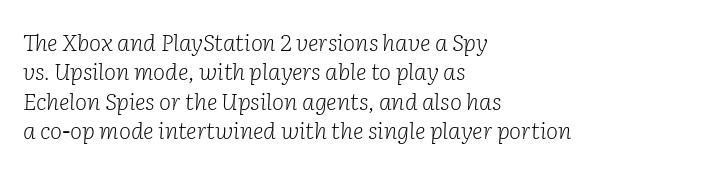
If you drew a line through each stem, it would be angled. Vertical spacing — default. Short note: letters normally spaced. Typeset ragged right — the left edge is the straight one. Heaviness? Minimal to ordinary, like unemphasized prose.
